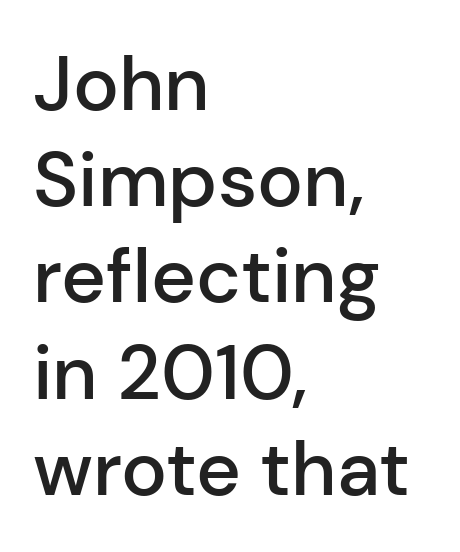
What weight is shown? A semibold, between regular and bold. The horizontal fit of the characters is conventional and even. Line spacing here is normal. Horizontally, the lines are justified to the leading edge only.
